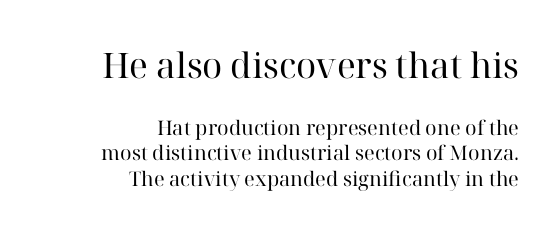
The image shows 35 px regular-weight serif type, upright; set right-aligned, normal line spacing (1.28x), normal letter spacing, not underlined; the first (top) block is 1.75x larger; high stroke contrast and a medium x-height.
